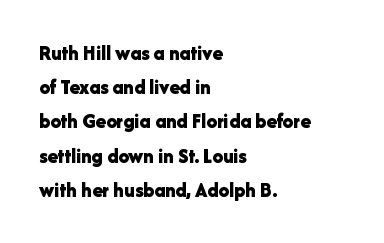
The image shows 21 px bold type, upright; set left-aligned, normal line spacing (1.63x), normal letter spacing, not underlined.
